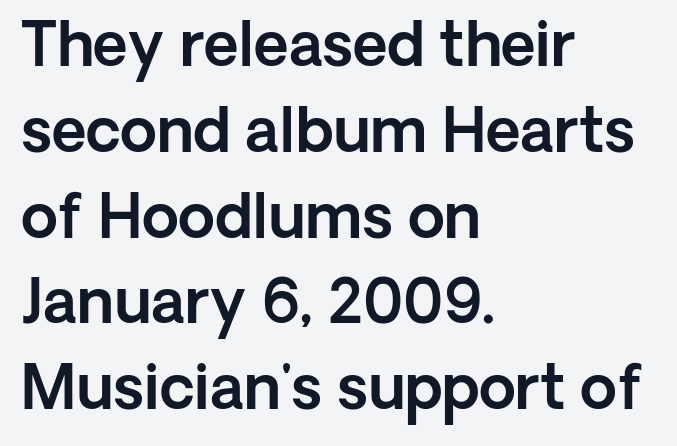
Q: Is the text italic (slanted)? A: No, it is upright.
Q: Is the typeface a serif or a sans-serif typeface? A: Sans-serif.
Q: Is the text underlined? A: No.
Q: How is the paragraph aligned? A: Left-aligned.
Q: Is the spacing between letters normal or unusually wide? A: Normal.
Q: Is the spacing between lines tight, normal or loose? A: Normal.
Q: Width (condensed, normal, or wide)? A: Normal.
Q: x-height? A: Medium.
Q: Monospaced? A: No.
